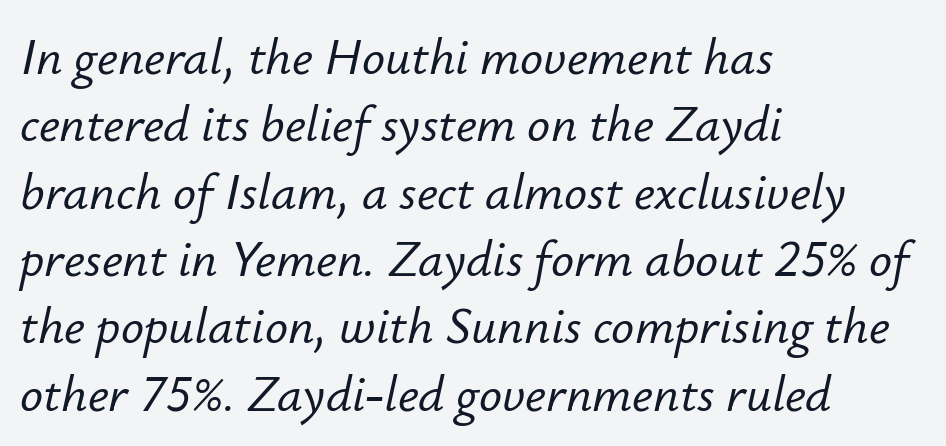
An italicized treatment has been applied to the whole sample. Regarding leading, the lines here are spaced in the standard way. Character widths vary here, with narrow letters taking less room than wide ones. Nobody drew a line under any word here. This rendering leaves character spacing at its baseline value. A classic flush-left, rag-right setting is used for this passage.
